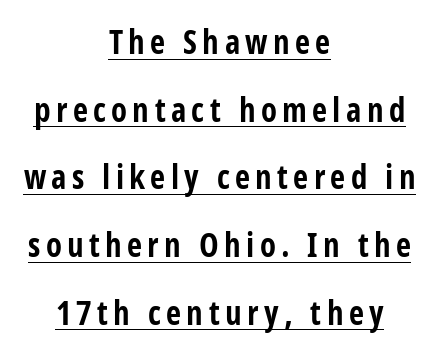
The image shows 33 px bold, condensed sans-serif type, upright; set centered, loose line spacing (2.05x), underlined; low stroke contrast and a large x-height.
